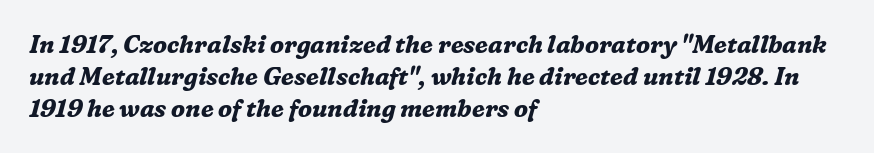
{"italic": "yes", "lean": "right", "slant_degrees": 16, "bold": "yes", "underline": "no", "align": "left", "line_spacing": "normal", "line_spacing_ratio": 1.33, "letter_spacing": "normal", "letter_spacing_em": 0.0, "glyph_px": 24}
